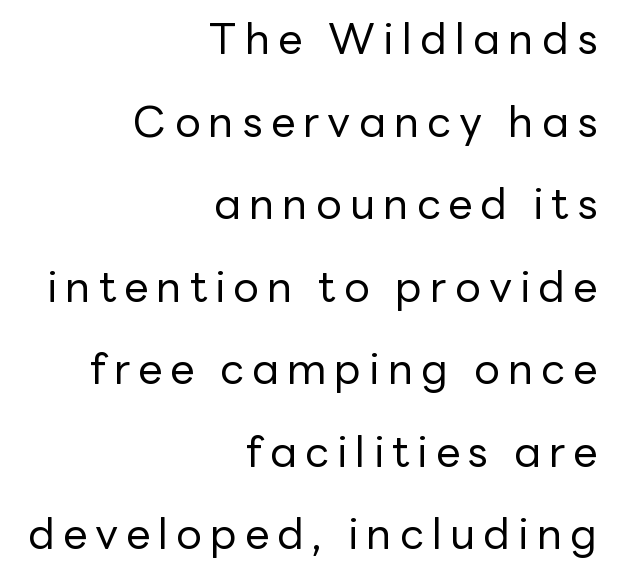
The image shows 43 px regular-weight sans-serif type, upright; set right-aligned, loose line spacing (1.92x), not underlined; low stroke contrast and a medium x-height.
